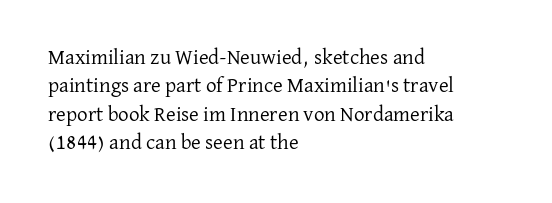
The image shows 21 px text type, upright; set left-aligned, normal line spacing (1.35x), normal letter spacing, not underlined.
